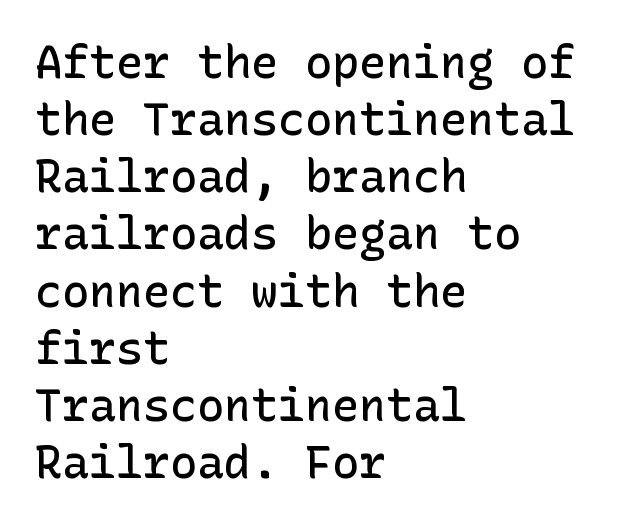
The image shows 45 px semibold sans-serif type, upright; set left-aligned, normal line spacing (1.27x), normal letter spacing, not underlined; low stroke contrast and a medium x-height.
